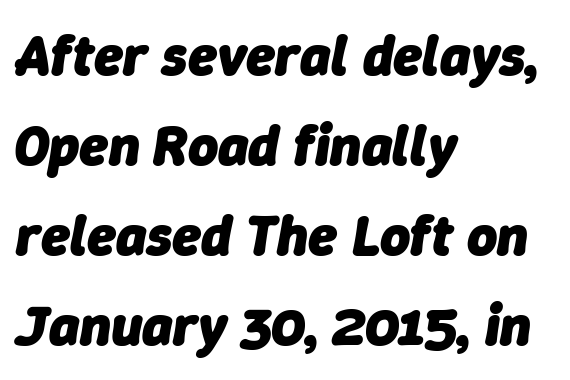
Rendered with sloped, italic letterforms. Any mark beneath the type? The region is blank. Compared with a centered layout, this one pins lines to the left instead. Varying glyph widths throughout — classic text-font behaviour.
